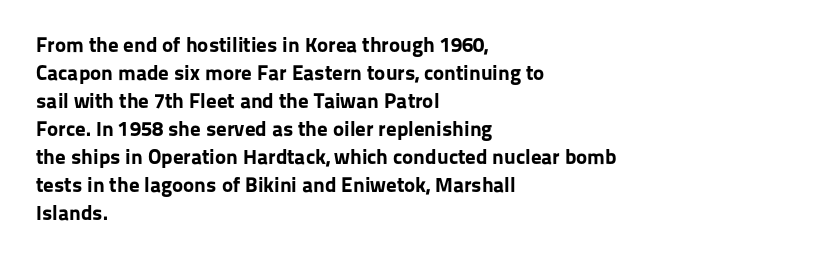
Style check: upright. Reading down the block, your eye returns to a fixed left position each line. This rendering leaves character spacing at its baseline value. Check under the words: just untouched page.
